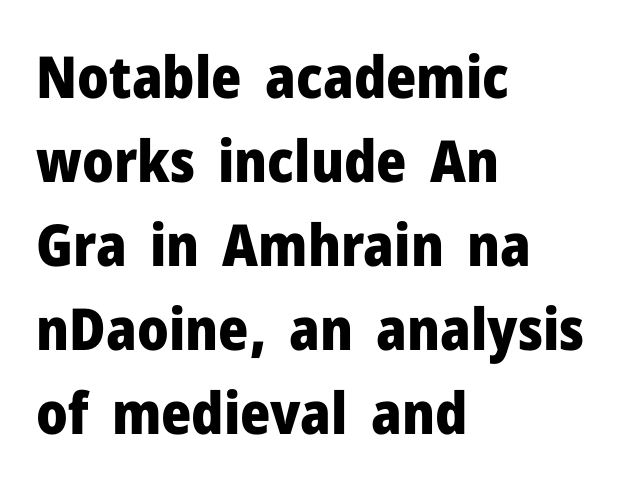
The image shows 58 px heavy sans-serif type, upright; set left-aligned, normal line spacing (1.45x), normal letter spacing, not underlined; low stroke contrast and a medium x-height.
